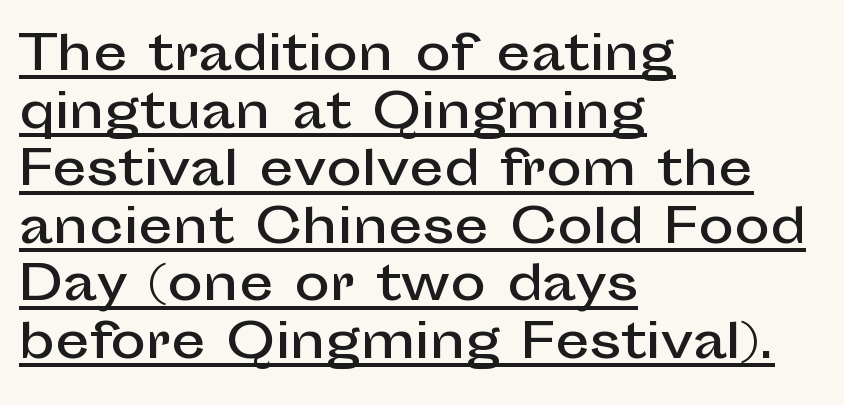
The paragraph shown leans on its left margin. In designer terms, the underline attribute is active on this setting. Proportional: the letters do not fall into vertical columns. A typesetter would mark this as roman, not italic. The type is set solid horizontally, with unmodified tracking.
